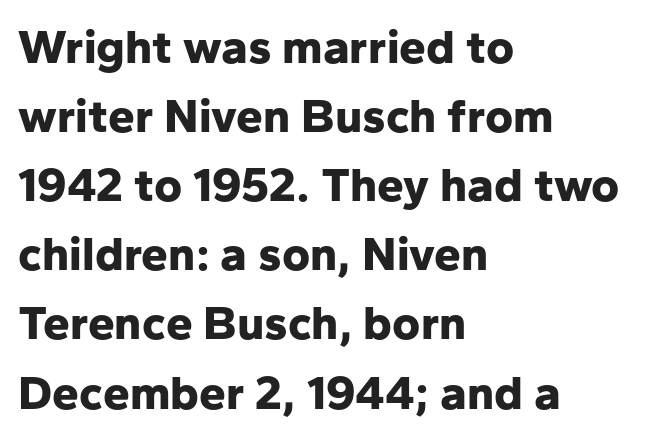
Q: Is the text bold? A: Yes.
Q: Is the text italic (slanted)? A: No, it is upright.
Q: Is the typeface a serif or a sans-serif typeface? A: Sans-serif.
Q: Is the text underlined? A: No.
Q: How is the paragraph aligned? A: Left-aligned.
Q: Is the spacing between letters normal or unusually wide? A: Normal.
Q: Is the spacing between lines tight, normal or loose? A: Normal.
Q: Width (condensed, normal, or wide)? A: Normal.
Q: Stroke contrast? A: Low.
Q: x-height? A: Medium.
Q: Monospaced? A: No.
